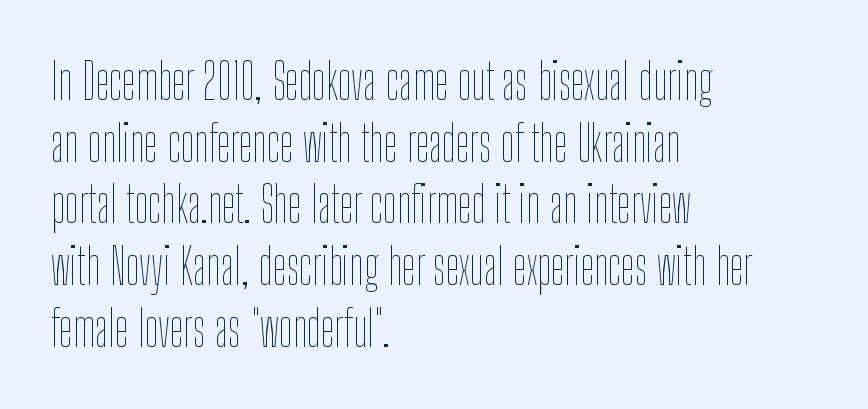
The image shows 49 px thin, condensed type, upright; set left-aligned, normal line spacing (1.26x), normal letter spacing, not underlined; low stroke contrast and a medium x-height.
